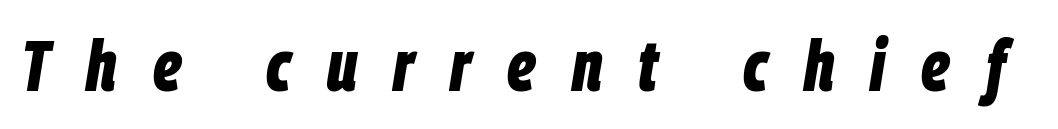
The image shows 72 px bold, condensed type, italic (leaning right); set unusually wide letter spacing (+0.5 em), not underlined; low stroke contrast and a large x-height.
